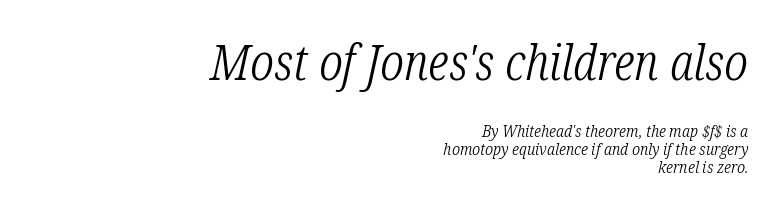
{"serif": "yes", "italic": "yes", "lean": "right", "slant_degrees": 12, "bold": "no", "weight": "light", "width": "condensed", "stroke_contrast": "low", "x_height": "medium", "monospaced": "no", "underline": "no", "align": "right", "line_spacing": "tight", "line_spacing_ratio": 1.05, "letter_spacing": "normal", "letter_spacing_em": 0.0, "larger_block": "first", "size_ratio": 2.94, "glyph_px": 50}
